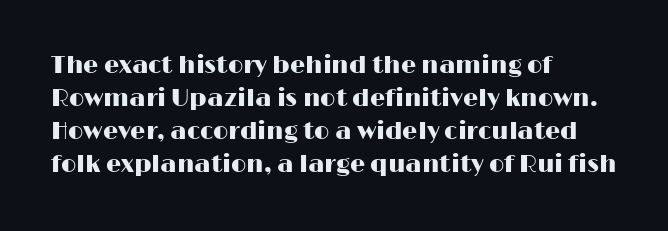
The image shows 24 px text type, upright; set left-aligned, normal line spacing (1.37x), normal letter spacing, not underlined.
